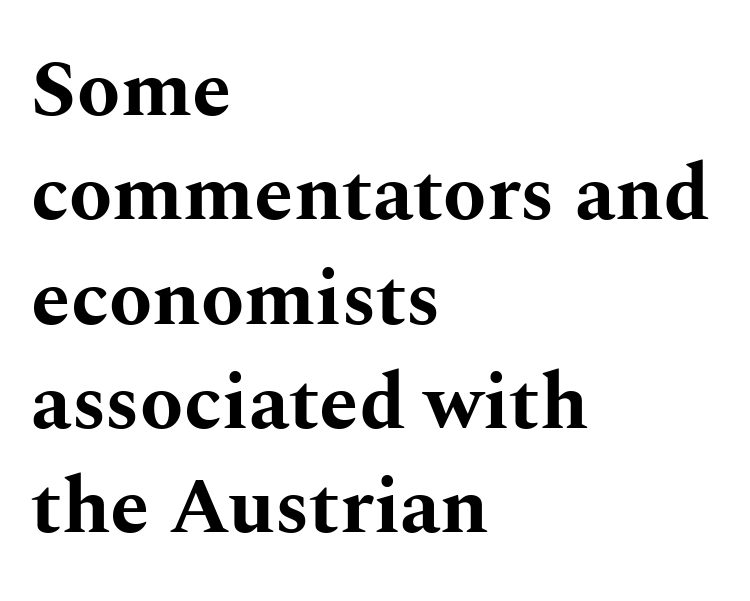
The typography opts for an upright posture over an oblique one. Regarding serifs, this sample has them. Characters follow at the spacing the type designer built in. Is the block centered? No — it sits flush against the left margin. Each letter keeps its own natural width here, so spacing adapts to shape.
